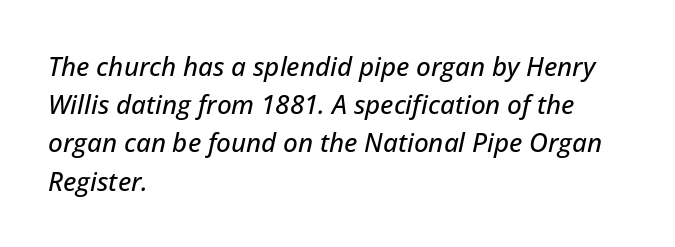
The image shows 26 px text type, italic (leaning right); set left-aligned, normal line spacing (1.47x), normal letter spacing, not underlined.
